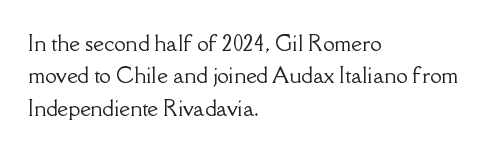
The image shows 21 px text type, upright; set left-aligned, normal line spacing (1.54x), normal letter spacing, not underlined.
